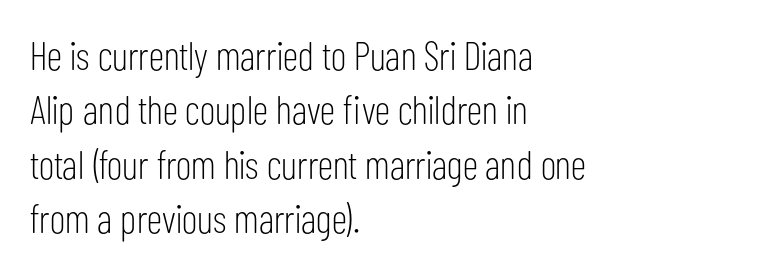
{"serif": "no", "italic": "no", "bold": "no", "weight": "light", "width": "condensed", "stroke_contrast": "low", "x_height": "medium", "monospaced": "no", "underline": "no", "align": "left", "line_spacing": "normal", "line_spacing_ratio": 1.36, "letter_spacing": "normal", "letter_spacing_em": 0.0, "glyph_px": 40}
